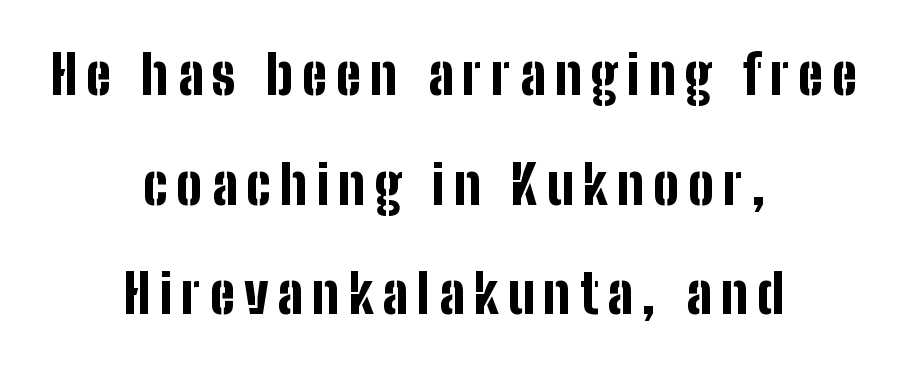
Q: Is the text bold? A: Yes.
Q: Is the text italic (slanted)? A: No, it is upright.
Q: Is the typeface a serif or a sans-serif typeface? A: Sans-serif.
Q: Is the text underlined? A: No.
Q: How is the paragraph aligned? A: Centered.
Q: Is the spacing between lines tight, normal or loose? A: Loose.
Q: Width (condensed, normal, or wide)? A: Condensed.
Q: Stroke contrast? A: Low.
Q: x-height? A: Medium.
Q: Monospaced? A: No.
